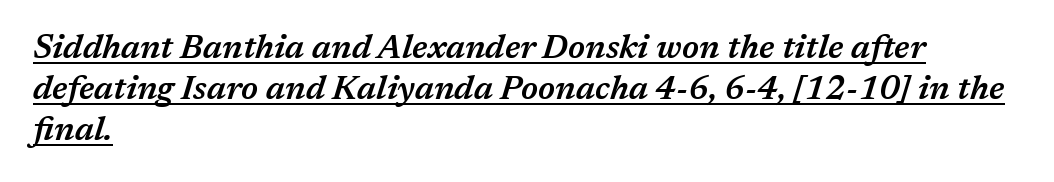
Q: Is the text bold? A: Semi-bold.
Q: Is the text italic (slanted)? A: Yes, it leans right by about 17 degrees.
Q: Is the text underlined? A: Yes.
Q: How is the paragraph aligned? A: Left-aligned.
Q: Is the spacing between letters normal or unusually wide? A: Normal.
Q: Width (condensed, normal, or wide)? A: Normal.
Q: Stroke contrast? A: Medium.
Q: x-height? A: Medium.
Q: Monospaced? A: No.
